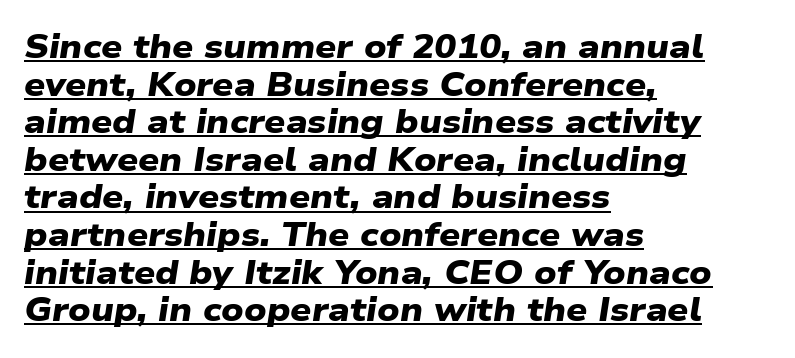
{"serif": "no", "bold": "yes", "weight": "heavy", "width": "wide", "stroke_contrast": "low", "x_height": "medium", "monospaced": "no", "underline": "yes", "align": "left", "line_spacing": "tight", "line_spacing_ratio": 1.14, "letter_spacing": "normal", "letter_spacing_em": 0.0, "glyph_px": 33}
